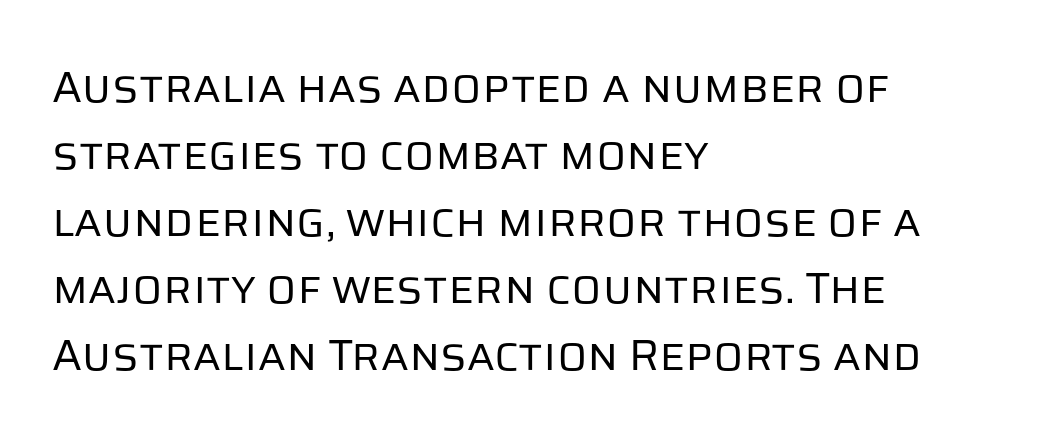
{"serif": "no", "italic": "no", "bold": "no", "weight": "regular", "width": "normal", "stroke_contrast": "low", "x_height": "large", "monospaced": "no", "underline": "no", "align": "left", "line_spacing": "normal", "line_spacing_ratio": 1.52, "letter_spacing": "normal", "letter_spacing_em": 0.0, "glyph_px": 44}
